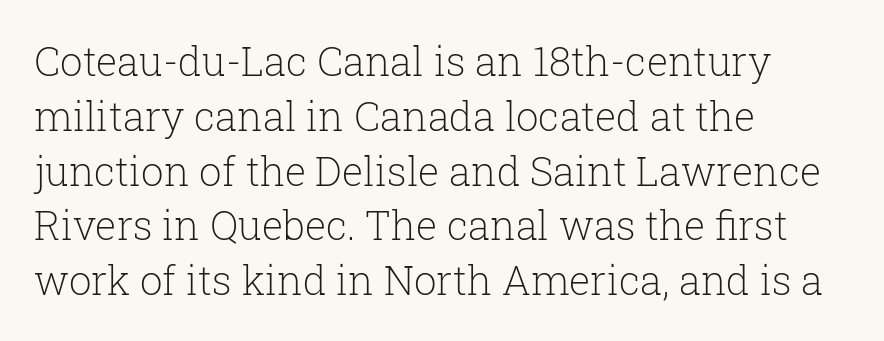
Q: Is the text bold? A: No.
Q: Is the text italic (slanted)? A: No, it is upright.
Q: Is the typeface a serif or a sans-serif typeface? A: Serif.
Q: Is the text underlined? A: No.
Q: How is the paragraph aligned? A: Left-aligned.
Q: Is the spacing between letters normal or unusually wide? A: Normal.
Q: Is the spacing between lines tight, normal or loose? A: Normal.
Q: Width (condensed, normal, or wide)? A: Normal.
Q: Stroke contrast? A: Low.
Q: x-height? A: Medium.
Q: Monospaced? A: No.
